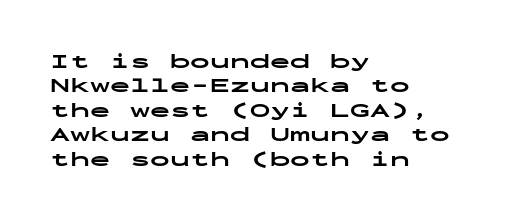
Q: Is the text bold? A: Yes.
Q: Is the text italic (slanted)? A: No, it is upright.
Q: Is the text underlined? A: No.
Q: How is the paragraph aligned? A: Left-aligned.
Q: Is the spacing between letters normal or unusually wide? A: Normal.
